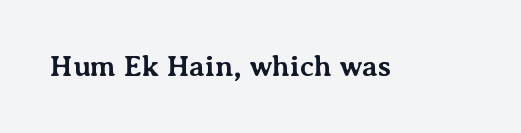
Tracking here is standard; glyphs follow each other at the usual distance. This sample has the flowing, uneven cadence of proportional lettering. Letters rest on an invisible, unmarked baseline. Characters remain perfectly vertical along every line. Serifs: yes, visible at the terminals of the letterforms.
